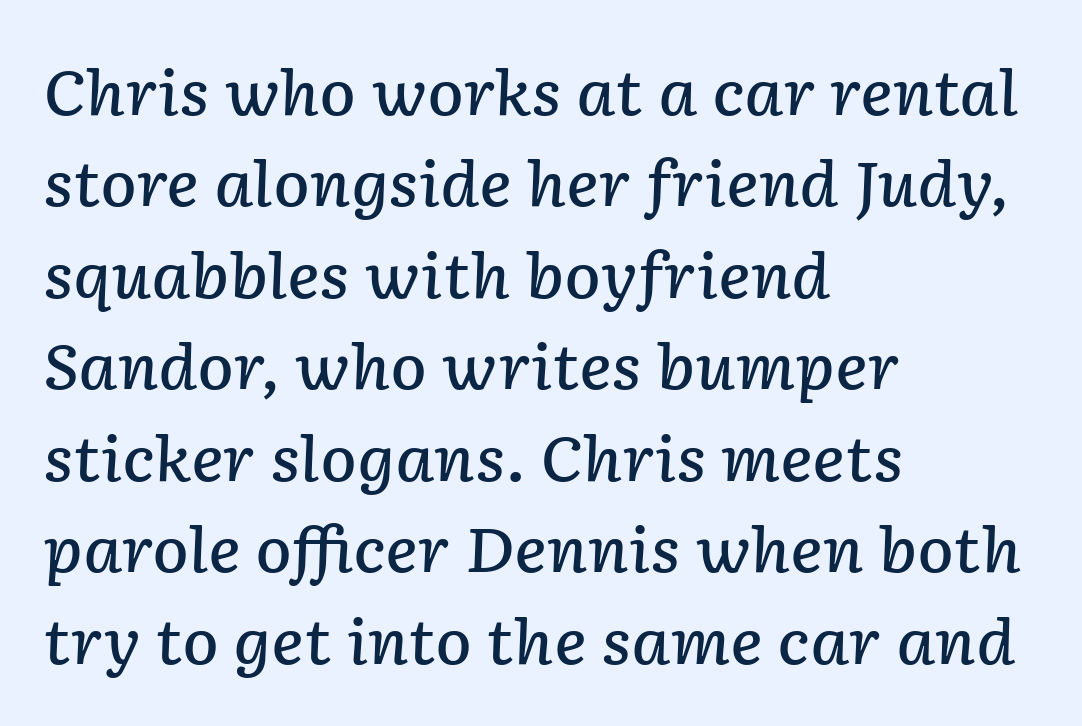
{"italic": "yes", "lean": "right", "slant_degrees": 2, "bold": "semi", "weight": "semibold", "width": "normal", "stroke_contrast": "low", "x_height": "medium", "monospaced": "no", "underline": "no", "align": "left", "line_spacing": "normal", "line_spacing_ratio": 1.5, "letter_spacing": "normal", "letter_spacing_em": 0.0, "glyph_px": 61}
